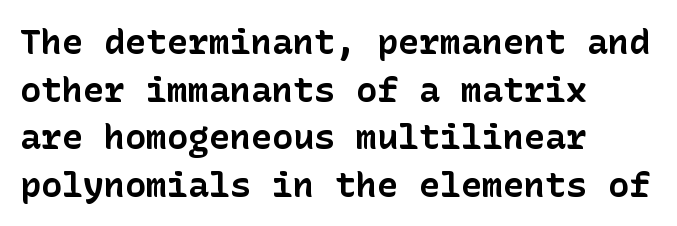
The image shows 35 px bold sans-serif type, upright; set left-aligned, normal line spacing (1.36x), normal letter spacing, not underlined; low stroke contrast and a medium x-height.
